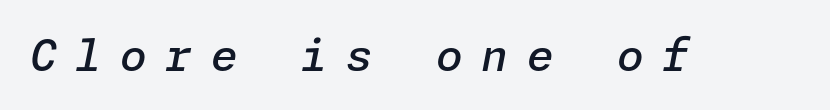
{"italic": "yes", "lean": "right", "slant_degrees": 11, "bold": "semi", "weight": "semibold", "width": "normal", "stroke_contrast": "low", "x_height": "medium", "underline": "no", "letter_spacing": "wide", "letter_spacing_em": 0.43, "glyph_px": 43}
